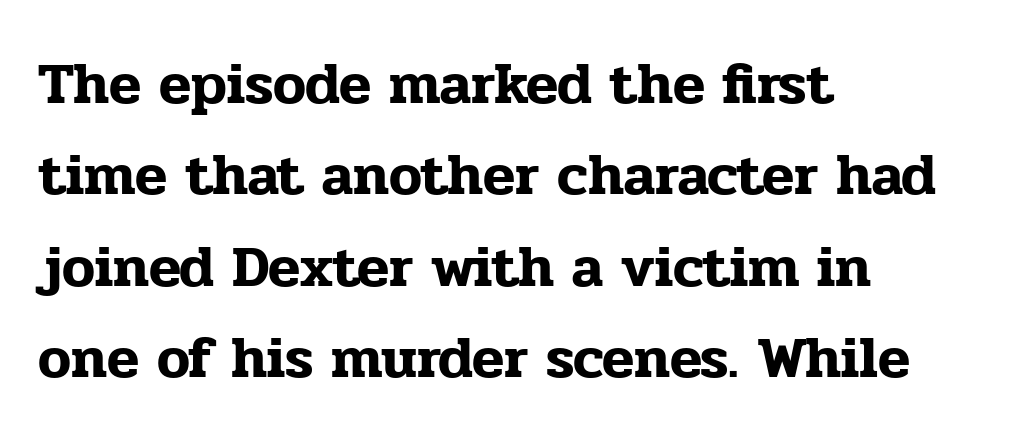
{"serif": "yes", "italic": "no", "width": "normal", "stroke_contrast": "low", "x_height": "medium", "monospaced": "no", "underline": "no", "align": "left", "line_spacing": "normal", "line_spacing_ratio": 1.55, "letter_spacing": "normal", "letter_spacing_em": 0.0, "glyph_px": 59}
